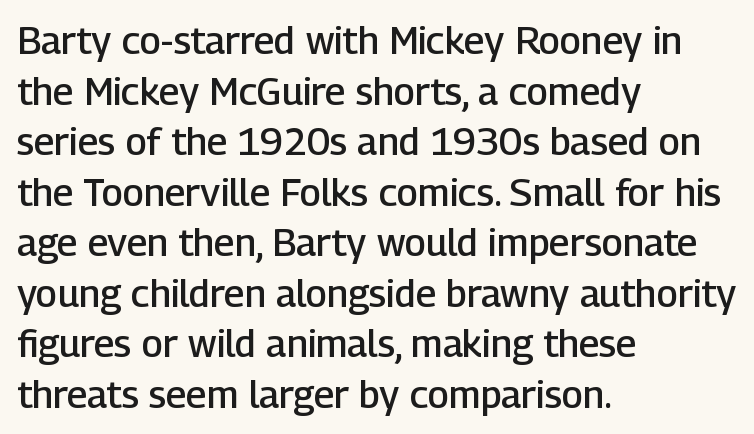
The image shows 38 px semibold sans-serif type, upright; set left-aligned, normal line spacing (1.33x), normal letter spacing, not underlined; low stroke contrast and a medium x-height.
